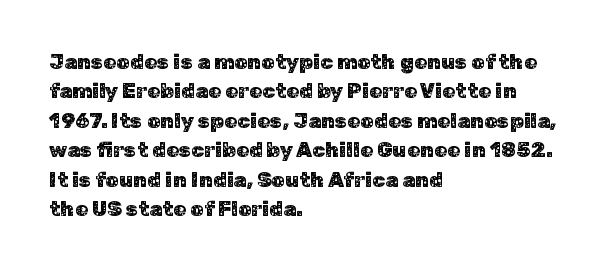
The image shows 21 px text type, upright; set left-aligned, normal line spacing (1.4x), normal letter spacing, not underlined.
